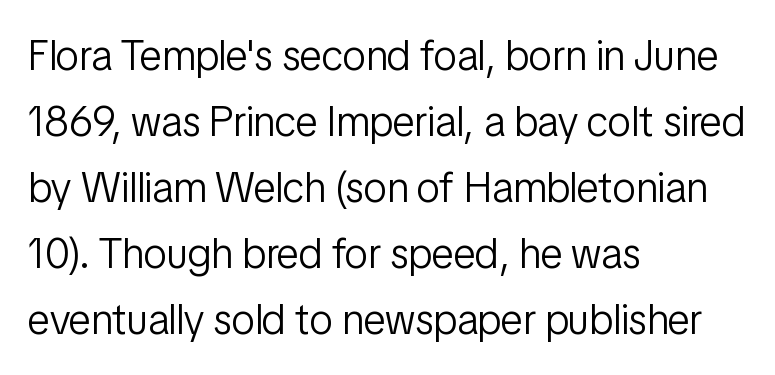
The rendering anchors every line to the left-hand side. What kind of face is this? One without serifs — a sans. Letters rest on an invisible, unmarked baseline. The designer left line spacing at the default. The face used here is rendered with its standard letterfit. Posture: vertical.
